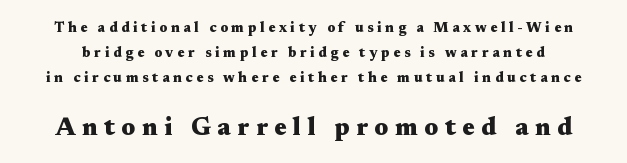
{"italic": "no", "bold": "yes", "underline": "no", "line_spacing_ratio": 1.78, "letter_spacing": "wide", "letter_spacing_em": 0.26, "larger_block": "second", "size_ratio": 1.79, "glyph_px": 25}
